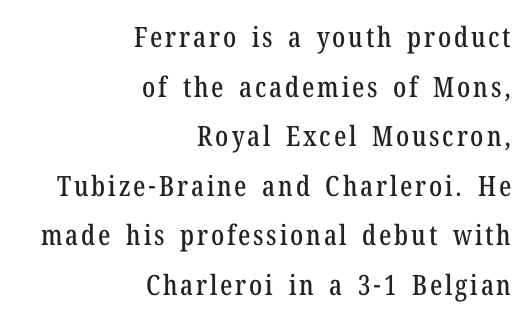
{"serif": "yes", "italic": "no", "width": "condensed", "stroke_contrast": "low", "x_height": "medium", "monospaced": "no", "underline": "no", "align": "right", "line_spacing_ratio": 1.77, "glyph_px": 28}
